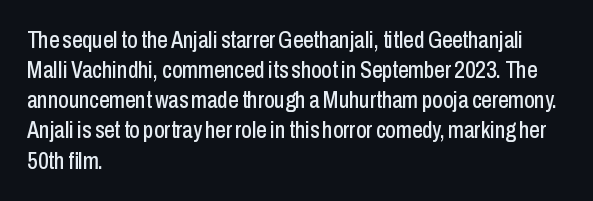
Q: Is the text italic (slanted)? A: No, it is upright.
Q: Is the text underlined? A: No.
Q: How is the paragraph aligned? A: Left-aligned.
Q: Is the spacing between letters normal or unusually wide? A: Normal.
Q: Is the spacing between lines tight, normal or loose? A: Normal.
